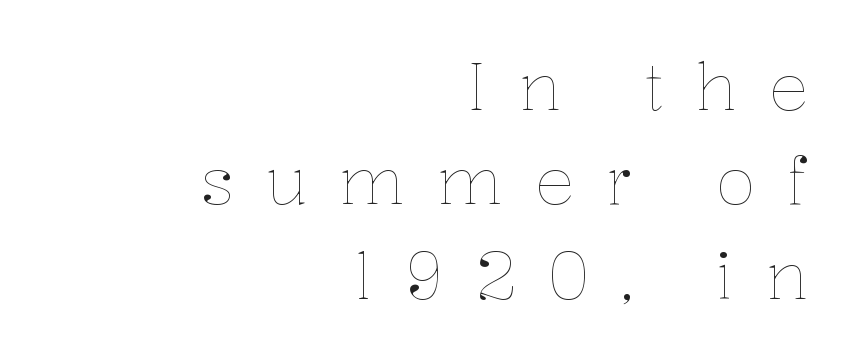
{"italic": "no", "bold": "no", "weight": "thin", "width": "normal", "stroke_contrast": "low", "x_height": "medium", "monospaced": "no", "underline": "no", "align": "right", "line_spacing": "normal", "line_spacing_ratio": 1.43, "letter_spacing": "wide", "letter_spacing_em": 0.48, "glyph_px": 66}
